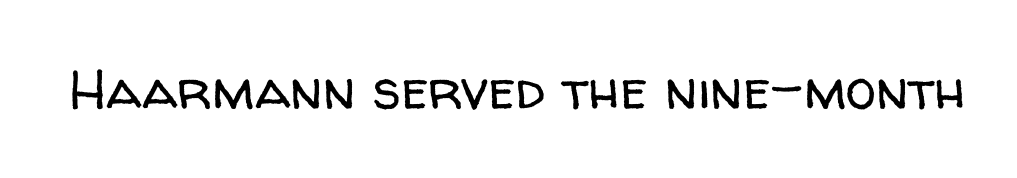
Q: Is the text bold? A: No.
Q: Is the text italic (slanted)? A: No, it is upright.
Q: Is the typeface a serif or a sans-serif typeface? A: Sans-serif.
Q: Is the text underlined? A: No.
Q: Is the spacing between letters normal or unusually wide? A: Normal.
Q: Width (condensed, normal, or wide)? A: Normal.
Q: Stroke contrast? A: Low.
Q: x-height? A: Medium.
Q: Monospaced? A: No.
